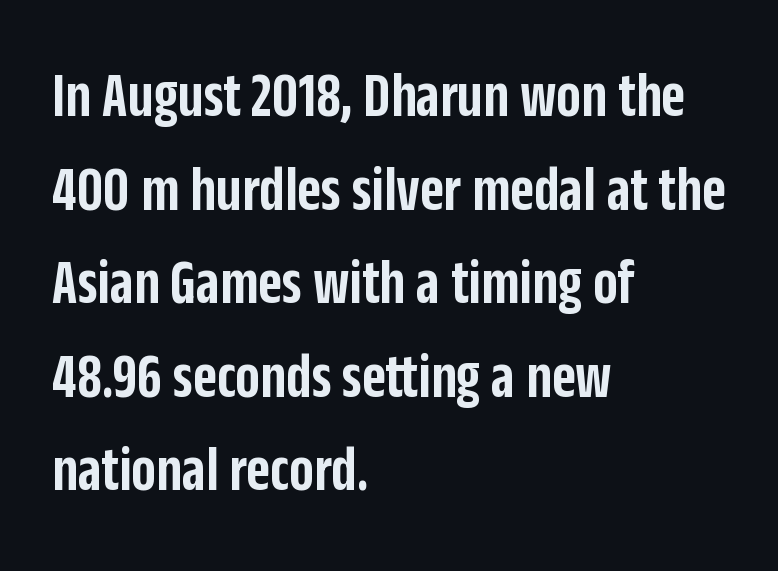
Each letter's strokes conclude bluntly, with no projecting serifs. Italic: no, the glyphs are upright roman. Descender tails drop into unmarked territory. Proportional: the letters do not fall into vertical columns. The lines sit at an ordinary, default distance from one another.
